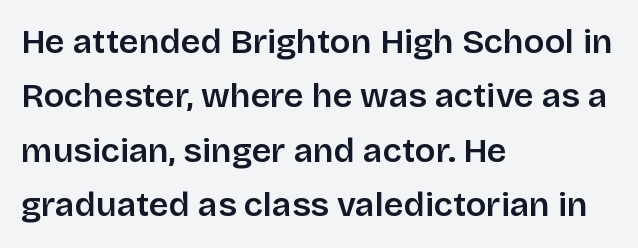
The text was rendered using a sans face with plain stroke endings. The string is rendered with underlining switched off. The letters sit at their default tracking, neither squeezed nor spread. Leading: standard.
